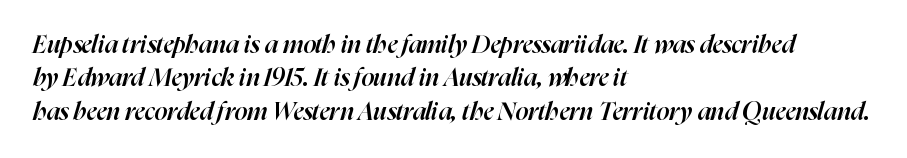
{"italic": "yes", "lean": "right", "slant_degrees": 16, "bold": "semi", "underline": "no", "align": "left", "line_spacing": "normal", "line_spacing_ratio": 1.34, "letter_spacing": "normal", "letter_spacing_em": 0.0, "glyph_px": 25}
